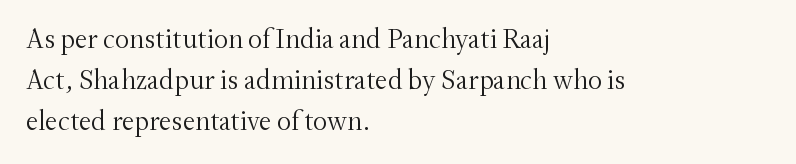
Q: Is the text bold? A: No.
Q: Is the text italic (slanted)? A: No, it is upright.
Q: Is the typeface a serif or a sans-serif typeface? A: Serif.
Q: Is the text underlined? A: No.
Q: How is the paragraph aligned? A: Left-aligned.
Q: Is the spacing between letters normal or unusually wide? A: Normal.
Q: Is the spacing between lines tight, normal or loose? A: Normal.
Q: Width (condensed, normal, or wide)? A: Normal.
Q: Stroke contrast? A: Medium.
Q: x-height? A: Small.
Q: Monospaced? A: No.
